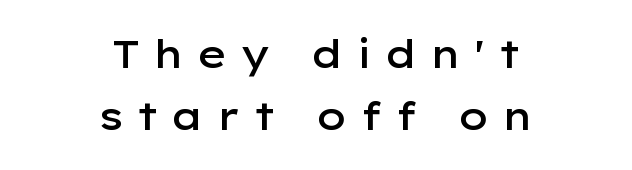
{"serif": "no", "italic": "no", "bold": "semi", "weight": "semibold", "width": "wide", "stroke_contrast": "low", "x_height": "medium", "monospaced": "no", "underline": "no", "align": "center", "line_spacing": "normal", "line_spacing_ratio": 1.6, "letter_spacing": "wide", "letter_spacing_em": 0.31, "glyph_px": 39}
